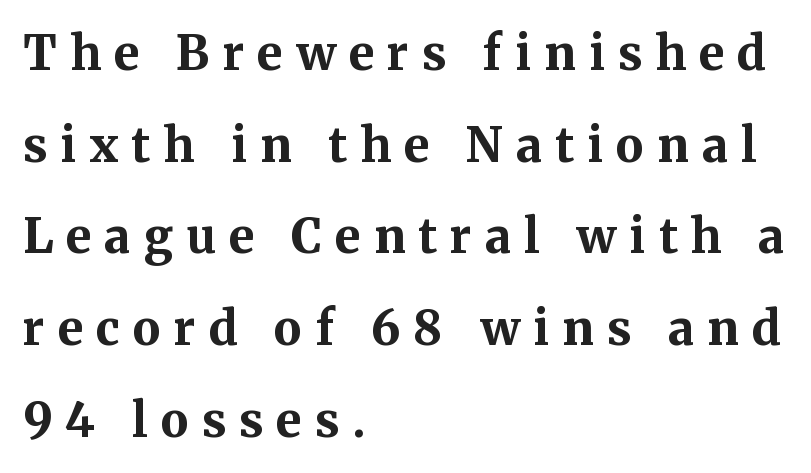
{"serif": "yes", "italic": "no", "bold": "yes", "weight": "bold", "width": "normal", "stroke_contrast": "medium", "x_height": "medium", "monospaced": "no", "underline": "no", "align": "left", "line_spacing": "loose", "line_spacing_ratio": 1.95, "letter_spacing": "wide", "letter_spacing_em": 0.28, "glyph_px": 47}
